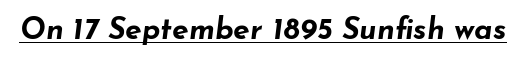
{"italic": "yes", "lean": "right", "slant_degrees": 7, "bold": "yes", "weight": "bold", "width": "wide", "stroke_contrast": "low", "x_height": "small", "monospaced": "no", "underline": "yes", "letter_spacing": "normal", "letter_spacing_em": 0.0, "glyph_px": 30}
